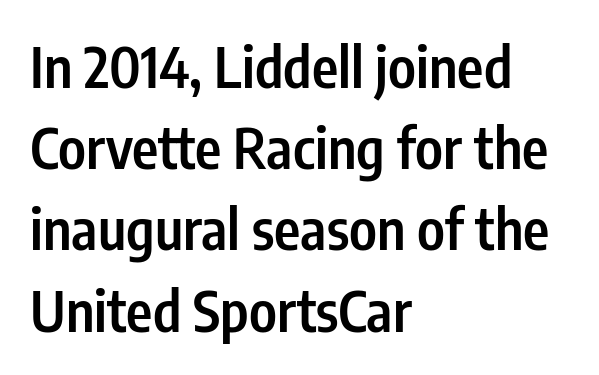
{"serif": "no", "italic": "no", "bold": "semi", "weight": "semibold", "width": "condensed", "stroke_contrast": "low", "x_height": "medium", "monospaced": "no", "underline": "no", "align": "left", "line_spacing": "normal", "line_spacing_ratio": 1.45, "letter_spacing": "normal", "letter_spacing_em": 0.0, "glyph_px": 56}
